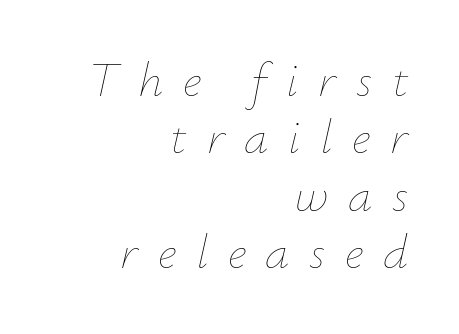
{"italic": "yes", "lean": "right", "slant_degrees": 12, "bold": "no", "weight": "thin", "width": "normal", "stroke_contrast": "low", "x_height": "small", "monospaced": "no", "underline": "no", "align": "right", "line_spacing_ratio": 1.17, "letter_spacing": "wide", "letter_spacing_em": 0.4, "glyph_px": 49}
